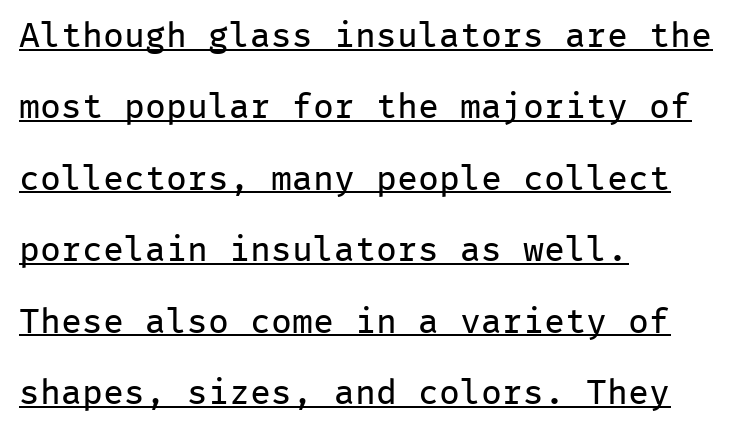
Q: Is the text bold? A: No.
Q: Is the text italic (slanted)? A: No, it is upright.
Q: Is the typeface a serif or a sans-serif typeface? A: Sans-serif.
Q: Is the text underlined? A: Yes.
Q: How is the paragraph aligned? A: Left-aligned.
Q: Is the spacing between letters normal or unusually wide? A: Normal.
Q: Is the spacing between lines tight, normal or loose? A: Loose.
Q: Width (condensed, normal, or wide)? A: Normal.
Q: Stroke contrast? A: Low.
Q: x-height? A: Medium.
Q: Monospaced? A: Yes.
